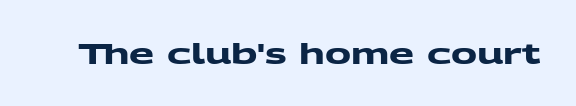
{"serif": "no", "bold": "yes", "weight": "heavy", "width": "wide", "stroke_contrast": "medium", "x_height": "medium", "monospaced": "no", "underline": "no", "letter_spacing": "normal", "letter_spacing_em": 0.0, "glyph_px": 29}
